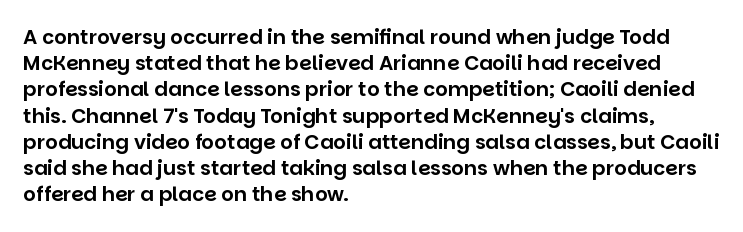
{"italic": "no", "underline": "no", "align": "left", "line_spacing": "normal", "line_spacing_ratio": 1.31, "letter_spacing": "normal", "letter_spacing_em": 0.0, "glyph_px": 20}
